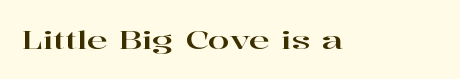
If you drew a line through each stem, it would be perfectly vertical. Characters follow at the spacing the type designer built in. The words here are not underlined.
